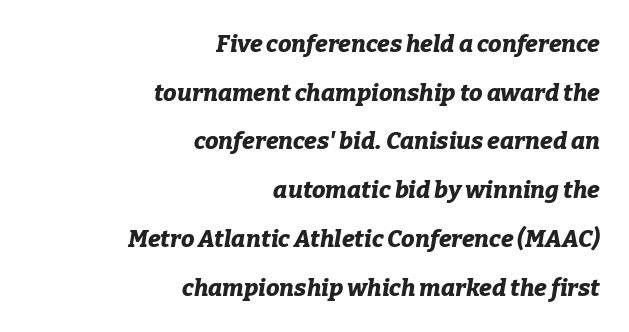
{"italic": "yes", "lean": "right", "slant_degrees": 9, "bold": "yes", "underline": "no", "align": "right", "line_spacing": "loose", "line_spacing_ratio": 2.03, "letter_spacing": "normal", "letter_spacing_em": 0.0, "glyph_px": 24}
